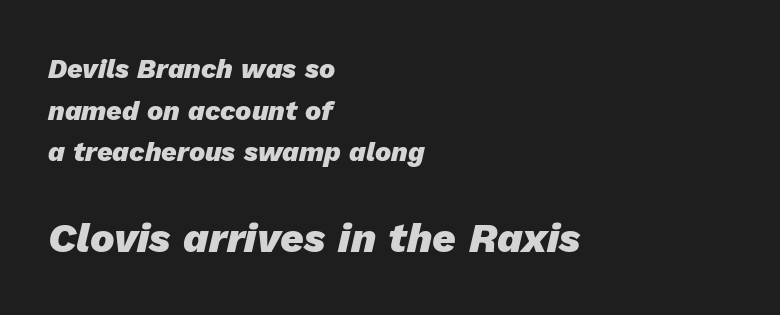
The image shows 41 px heavy type, italic (leaning right); set left-aligned, normal line spacing (1.54x), normal letter spacing, not underlined; the second (bottom) block is 1.52x larger; low stroke contrast and a medium x-height.
